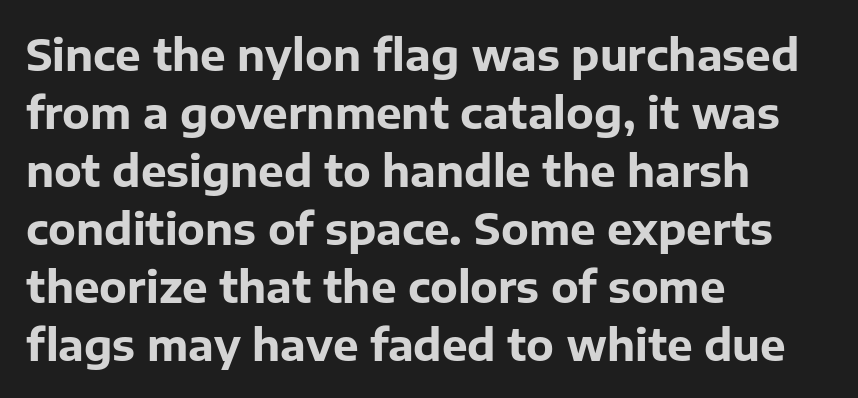
The face used here is proportionally spaced, like ordinary book or web type. Each line starts at the same left margin while the right side varies. Decoration check: the copy has no underline. Does the weight exceed regular? Yes, all the way to bold.
